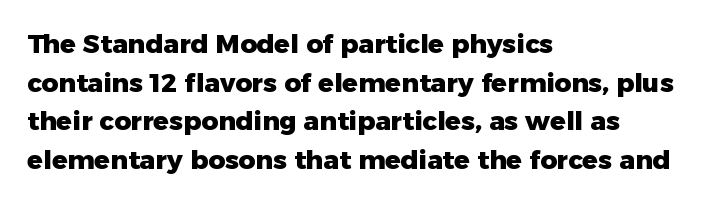
{"italic": "no", "bold": "yes", "underline": "no", "align": "left", "line_spacing": "normal", "line_spacing_ratio": 1.49, "letter_spacing": "normal", "letter_spacing_em": 0.0, "glyph_px": 26}
